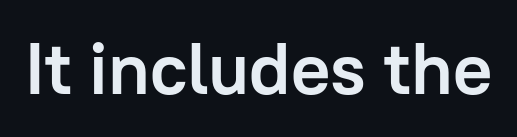
Every letter is thick-stroked: bold, no question. Plain, unruled lines of type. You can tell from the bare stems that sans-serif type was used. Is there any slant? The stems are plumb.
